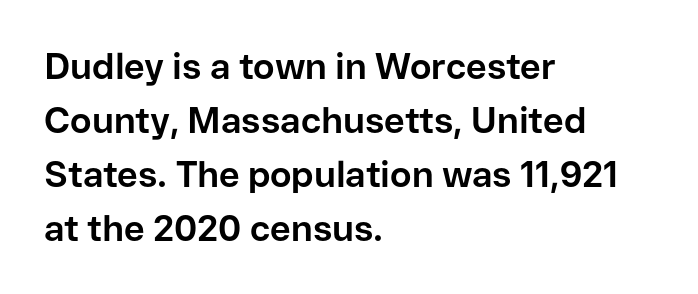
The image shows 36 px bold sans-serif type, upright; set left-aligned, normal line spacing (1.5x), normal letter spacing, not underlined; low stroke contrast and a medium x-height.
